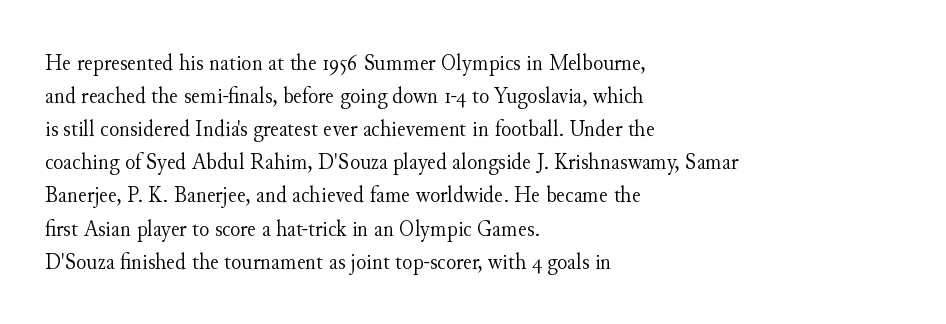
Horizontally, the lines are justified to the leading edge only. A roman cut, with each character standing at attention. The lines sit at an ordinary, default distance from one another. The font sits on the lighter half of the weight spectrum, regular included. Just letters on the line, the space beneath them empty. Standard letterfit; no display-style spreading of the glyphs.
